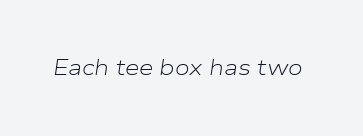
The image shows 21 px text type, italic (leaning right); set normal letter spacing, not underlined.
